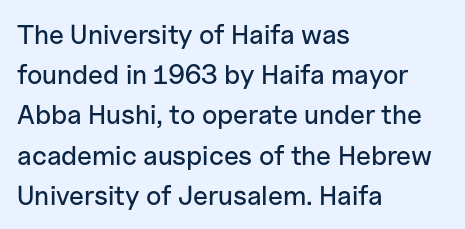
Summary of vertical rhythm: regular, with standard interline spacing. No italicization has been applied; the sample stays upright. One-word summary of the alignment: left. The line texture is even and compact thanks to regular tracking. The space directly below the letters is spotless.
